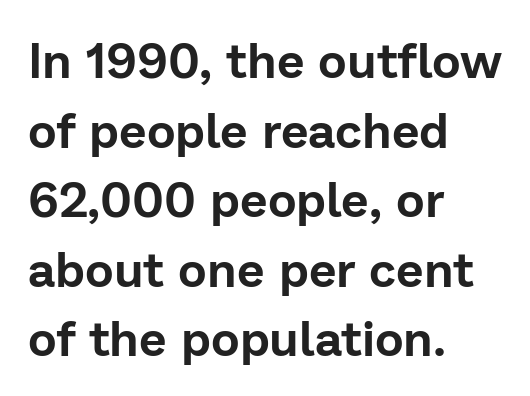
Q: Is the text italic (slanted)? A: No, it is upright.
Q: Is the typeface a serif or a sans-serif typeface? A: Sans-serif.
Q: Is the text underlined? A: No.
Q: How is the paragraph aligned? A: Left-aligned.
Q: Is the spacing between letters normal or unusually wide? A: Normal.
Q: Is the spacing between lines tight, normal or loose? A: Normal.
Q: Width (condensed, normal, or wide)? A: Normal.
Q: Stroke contrast? A: Low.
Q: x-height? A: Medium.
Q: Monospaced? A: No.
